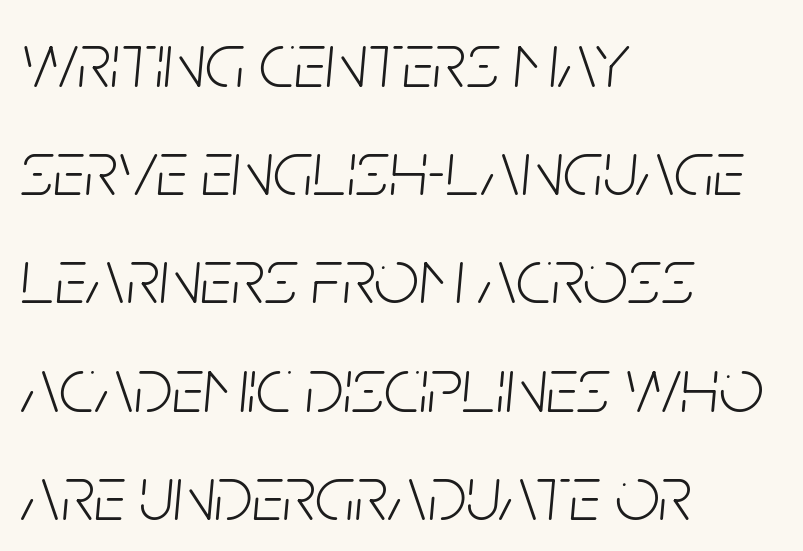
{"italic": "yes", "lean": "right", "slant_degrees": 5, "bold": "no", "weight": "light", "width": "condensed", "stroke_contrast": "low", "x_height": "large", "monospaced": "no", "underline": "no", "align": "left", "line_spacing": "normal", "line_spacing_ratio": 1.37, "letter_spacing": "normal", "letter_spacing_em": 0.0, "glyph_px": 79}
